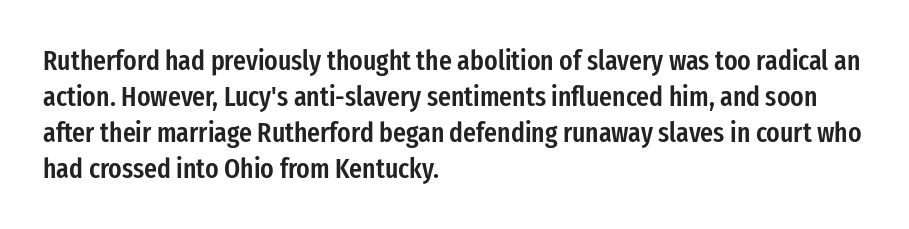
{"serif": "no", "italic": "no", "bold": "semi", "weight": "semibold", "width": "condensed", "stroke_contrast": "low", "x_height": "medium", "monospaced": "no", "underline": "no", "align": "left", "line_spacing": "normal", "line_spacing_ratio": 1.28, "letter_spacing": "normal", "letter_spacing_em": 0.0, "glyph_px": 28}
